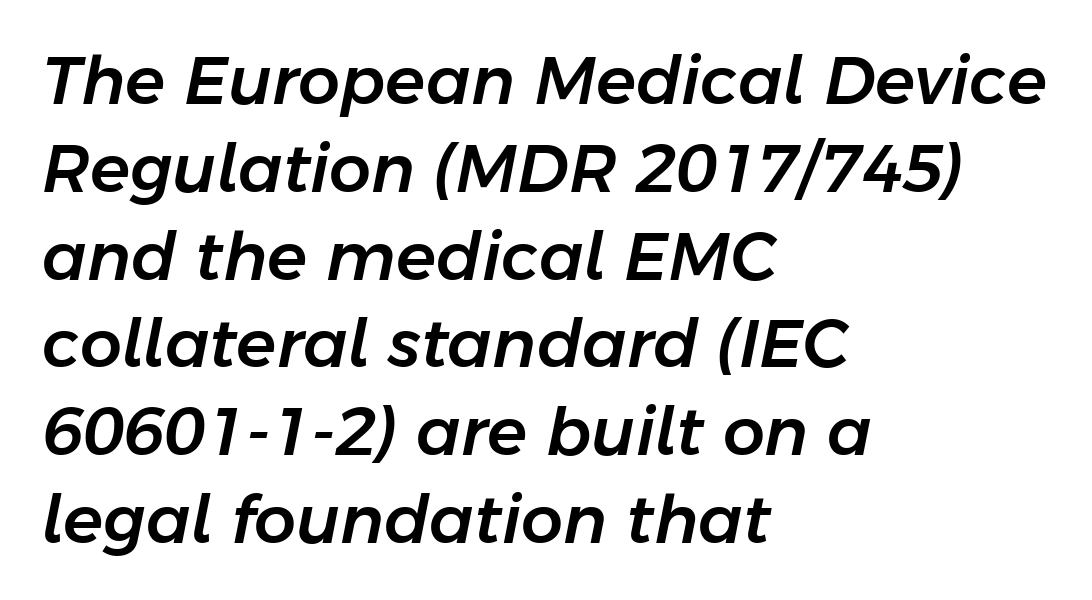
{"italic": "yes", "lean": "right", "slant_degrees": 11, "width": "normal", "stroke_contrast": "low", "x_height": "medium", "monospaced": "no", "underline": "no", "align": "left", "line_spacing": "normal", "line_spacing_ratio": 1.33, "letter_spacing": "normal", "letter_spacing_em": 0.0, "glyph_px": 66}
